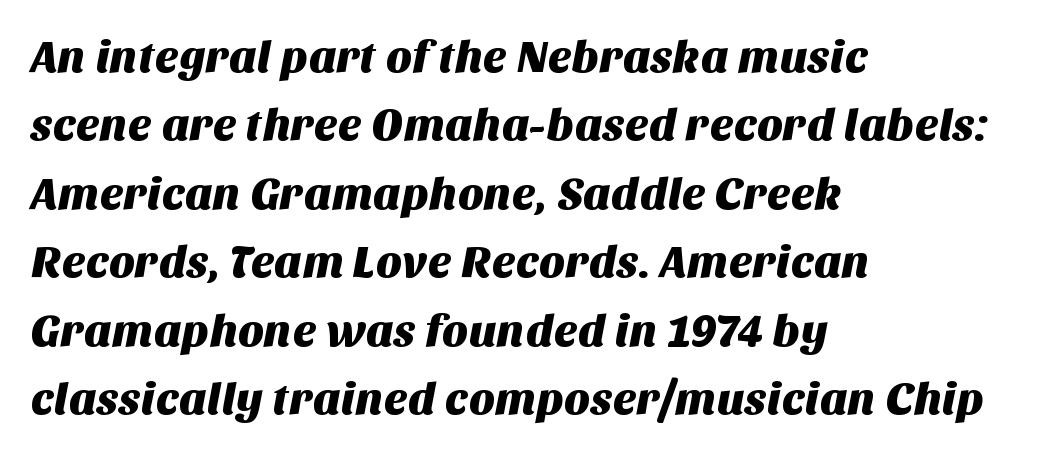
Q: Is the typeface a serif or a sans-serif typeface? A: Sans-serif.
Q: Is the text underlined? A: No.
Q: How is the paragraph aligned? A: Left-aligned.
Q: Is the spacing between letters normal or unusually wide? A: Normal.
Q: Is the spacing between lines tight, normal or loose? A: Normal.
Q: Width (condensed, normal, or wide)? A: Normal.
Q: Stroke contrast? A: Medium.
Q: x-height? A: Large.
Q: Monospaced? A: No.
